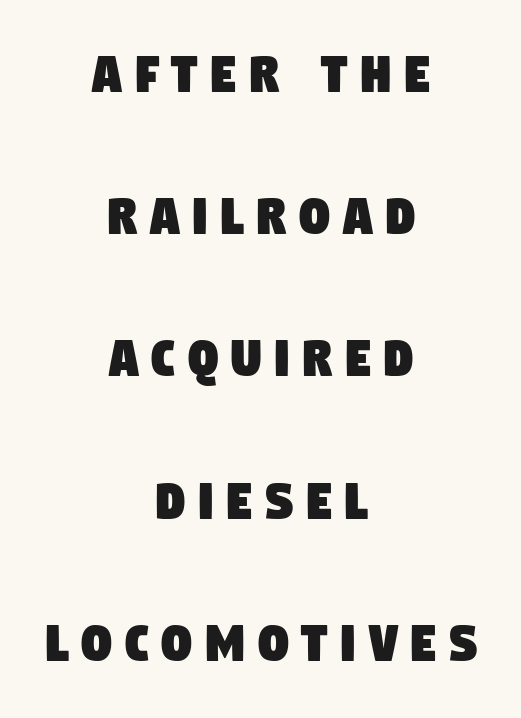
Q: Is the typeface a serif or a sans-serif typeface? A: Sans-serif.
Q: Is the text underlined? A: No.
Q: How is the paragraph aligned? A: Centered.
Q: Is the spacing between letters normal or unusually wide? A: Unusually wide.
Q: Is the spacing between lines tight, normal or loose? A: Loose.
Q: Width (condensed, normal, or wide)? A: Condensed.
Q: Stroke contrast? A: Low.
Q: x-height? A: Large.
Q: Monospaced? A: No.
